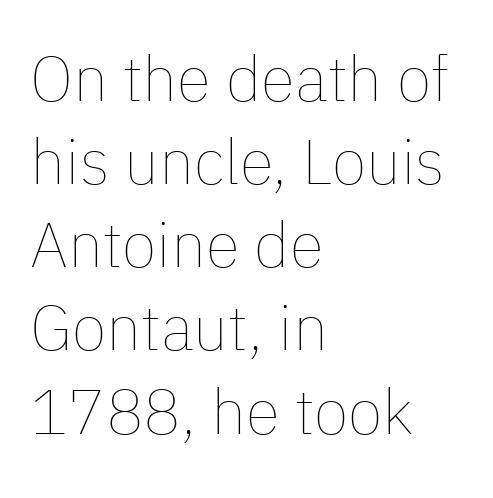
Quick note: interline space is typical. Each letter keeps its own natural width here, so spacing adapts to shape. Every row of glyphs begins at an identical x-position on the left. Glyph-to-glyph distance matches everyday printed text. The font sits on the lighter half of the weight spectrum, regular included. The gap between lines stays unmarked.
